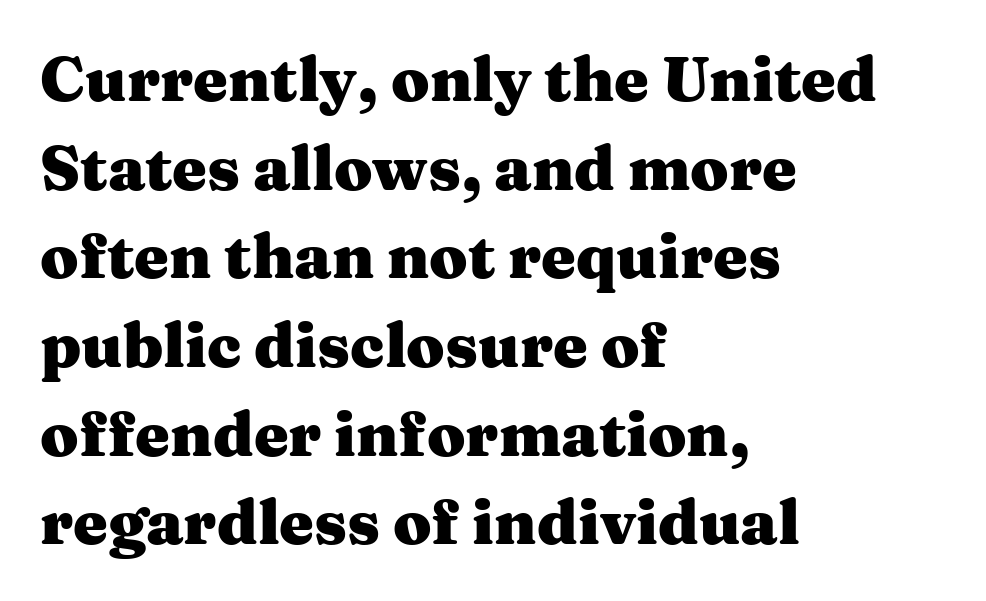
Q: Is the text bold? A: Yes.
Q: Is the text italic (slanted)? A: No, it is upright.
Q: Is the typeface a serif or a sans-serif typeface? A: Serif.
Q: Is the text underlined? A: No.
Q: How is the paragraph aligned? A: Left-aligned.
Q: Is the spacing between letters normal or unusually wide? A: Normal.
Q: Is the spacing between lines tight, normal or loose? A: Normal.
Q: Width (condensed, normal, or wide)? A: Wide.
Q: Stroke contrast? A: Medium.
Q: x-height? A: Medium.
Q: Monospaced? A: No.
